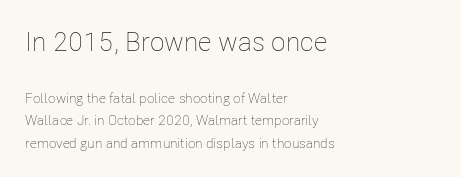
{"italic": "no", "bold": "no", "underline": "no", "align": "left", "line_spacing": "normal", "line_spacing_ratio": 1.6, "letter_spacing": "normal", "letter_spacing_em": 0.0, "larger_block": "first", "size_ratio": 1.93, "glyph_px": 27}
